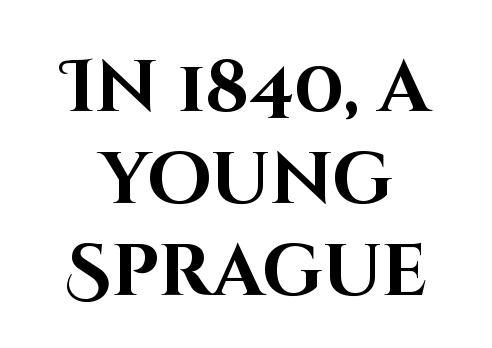
The image shows 73 px bold sans-serif type, upright; set normal line spacing (1.26x), normal letter spacing, not underlined; high stroke contrast and a large x-height.
